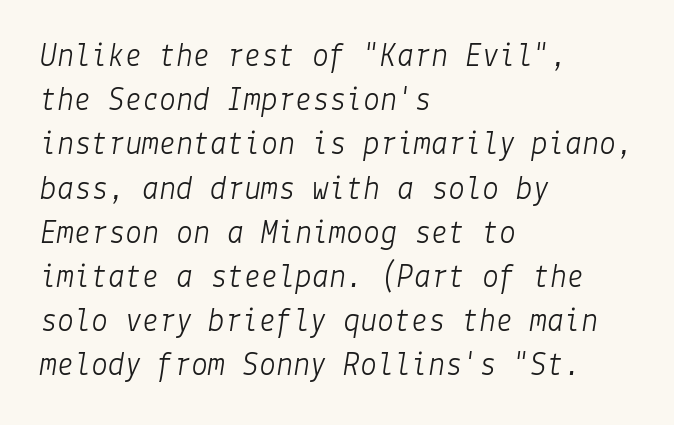
{"italic": "yes", "lean": "right", "slant_degrees": 9, "bold": "no", "weight": "light", "width": "normal", "stroke_contrast": "low", "x_height": "medium", "underline": "no", "align": "left", "line_spacing": "normal", "line_spacing_ratio": 1.3, "letter_spacing": "normal", "letter_spacing_em": 0.0, "glyph_px": 34}
